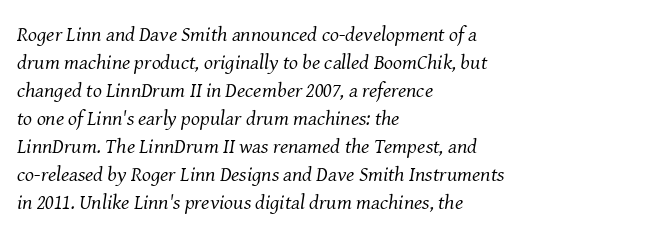
The image shows 21 px text type, italic (leaning right); set left-aligned, normal line spacing (1.33x), normal letter spacing, not underlined.
